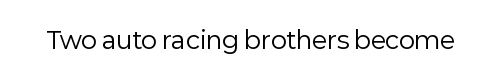
Only glyphs here, with clear space below each row. Notice how the stems are strictly vertical — no italics here. Between one letter and the next there's only the usual sliver of space. Is this a heavy cut? Hardly; it is regular or lighter.
